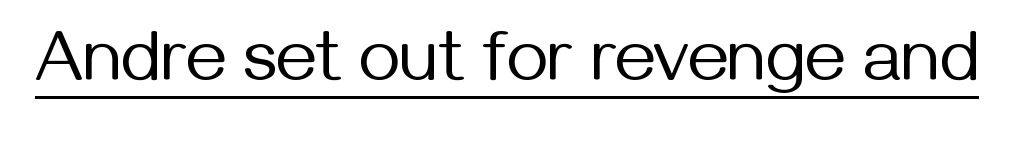
This reads as an unemphasized weight, regular at the heaviest. Is there an underline? Yes — a line sits under the letters. Students, note that the glyphs here touch the page at normal intervals. Varying glyph widths throughout — classic text-font behaviour.
